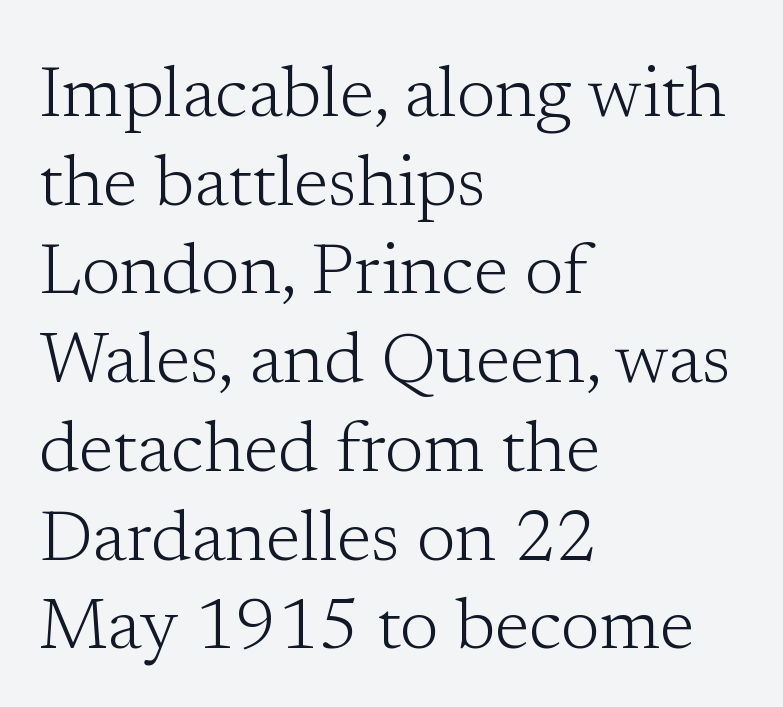
{"serif": "yes", "italic": "no", "bold": "no", "weight": "light", "width": "normal", "stroke_contrast": "low", "x_height": "medium", "monospaced": "no", "underline": "no", "align": "left", "line_spacing": "normal", "line_spacing_ratio": 1.25, "letter_spacing": "normal", "letter_spacing_em": 0.0, "glyph_px": 71}
